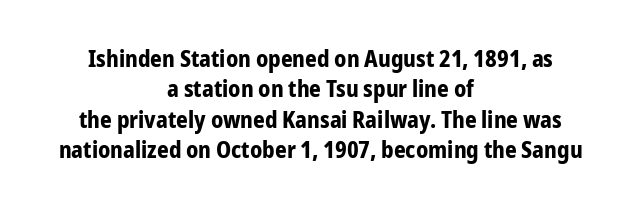
The image shows 23 px bold type, upright; set centered, normal line spacing (1.32x), normal letter spacing, not underlined.
